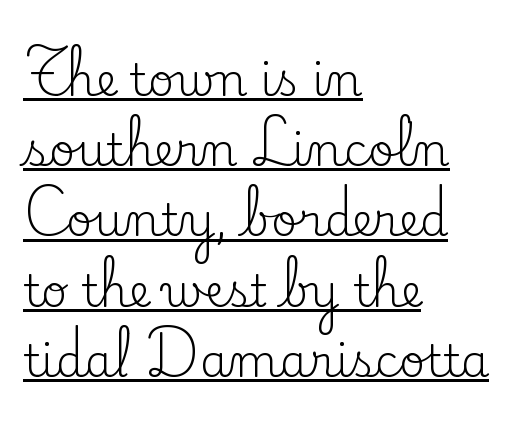
{"italic": "no", "bold": "no", "weight": "regular", "width": "normal", "stroke_contrast": "low", "x_height": "small", "monospaced": "no", "underline": "yes", "align": "left", "line_spacing": "normal", "line_spacing_ratio": 1.56, "letter_spacing": "normal", "letter_spacing_em": 0.0, "glyph_px": 45}
